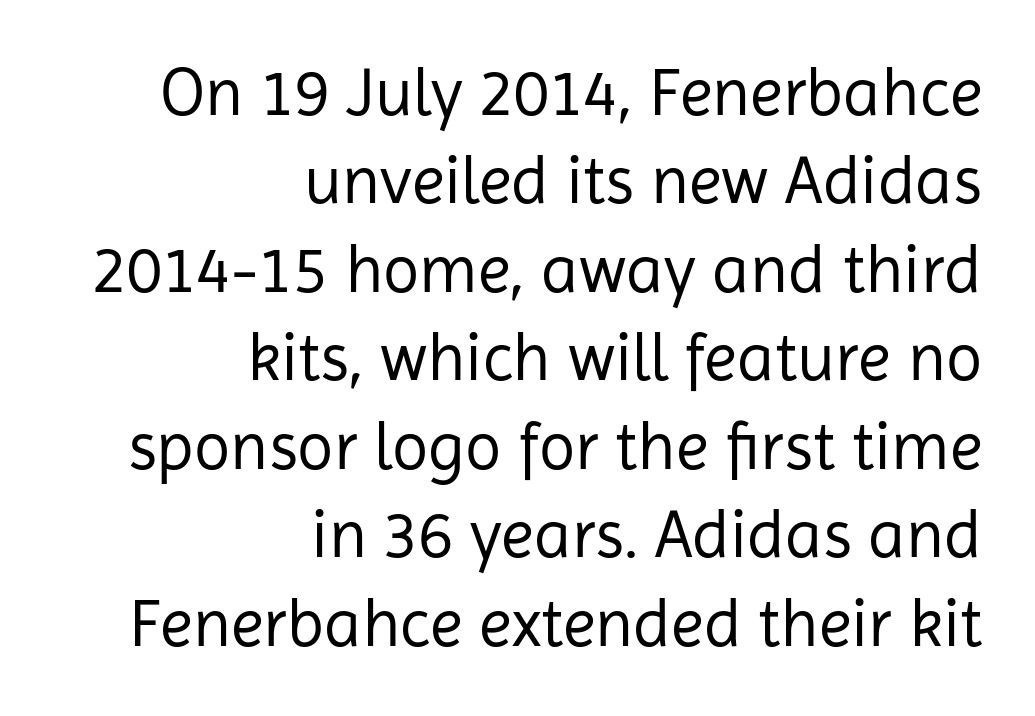
The block of text has a typical density, with ordinary space between rows. Note the varied advance widths — an 'i' is clearly narrower than an 'm'. Grotesque or geometric, the face here clearly has no serifs. Unlike italic type, these characters show no tilt at all. If you drew a ruler down the right edge, every line would touch it. No extra ink here — the face is not bold.
